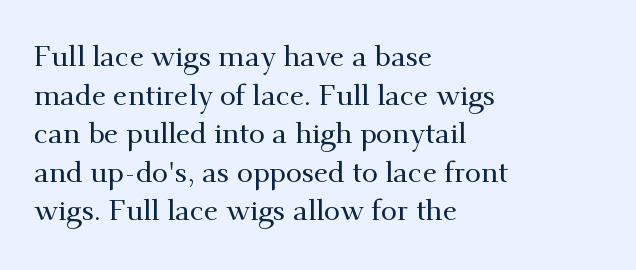
Q: Is the text italic (slanted)? A: No, it is upright.
Q: Is the typeface a serif or a sans-serif typeface? A: Serif.
Q: Is the text underlined? A: No.
Q: How is the paragraph aligned? A: Left-aligned.
Q: Is the spacing between letters normal or unusually wide? A: Normal.
Q: Is the spacing between lines tight, normal or loose? A: Normal.
Q: Width (condensed, normal, or wide)? A: Normal.
Q: Stroke contrast? A: Medium.
Q: x-height? A: Small.
Q: Monospaced? A: No.
